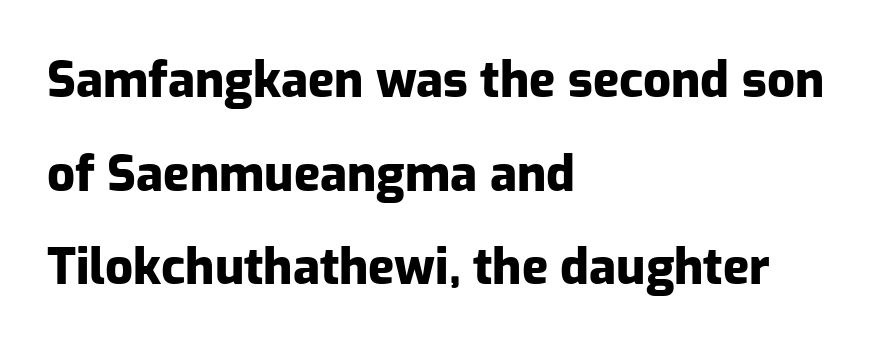
The image shows 49 px heavy sans-serif type, upright; set left-aligned, loose line spacing (1.91x), normal letter spacing, not underlined; low stroke contrast and a medium x-height.
